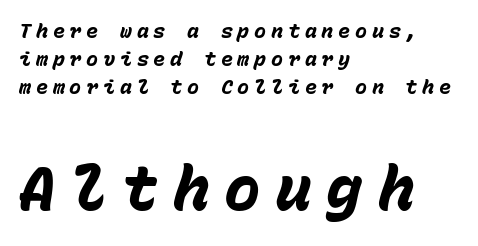
Someone cranked the tracking dial way up on this one. You can tell it's italic because the verticals aren't actually vertical. The typesetting leans heavy: a genuine bold. A typesetter would call this leading conventional body-copy spacing. Every character here occupies the same horizontal width, giving the sample a typewriter-like rhythm.
